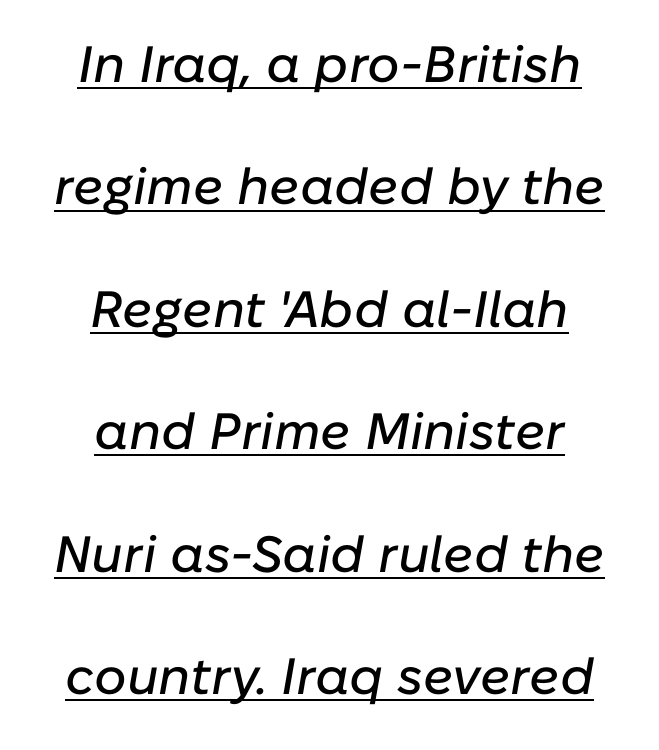
A typesetter would call this zero additional tracking. This sample carries an underscore along the baseline area. An italicized treatment has been applied to the whole sample. Character widths vary here, with narrow letters taking less room than wide ones. If you measured baseline to baseline, you'd find a long distance. Short and long lines alike share a common midpoint.
